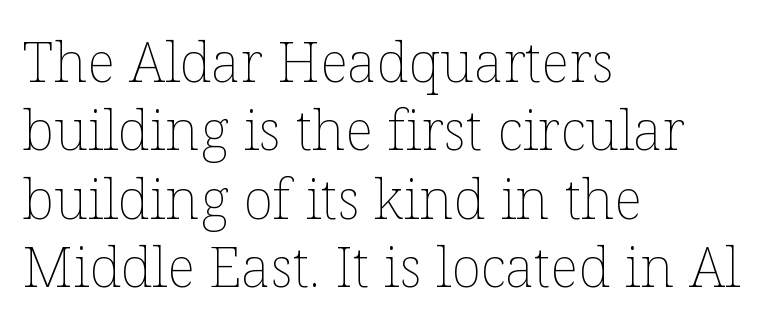
The image shows 56 px thin type, upright; set left-aligned, line spacing 1.22x, normal letter spacing, not underlined; low stroke contrast and a medium x-height.
